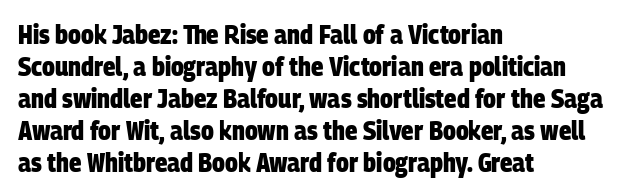
Q: Is the text bold? A: Yes.
Q: Is the text underlined? A: No.
Q: How is the paragraph aligned? A: Left-aligned.
Q: Is the spacing between letters normal or unusually wide? A: Normal.
